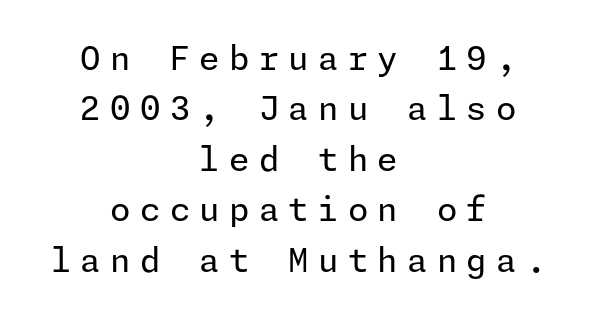
The image shows 33 px regular-weight sans-serif type, upright; set centered, normal line spacing (1.53x), unusually wide letter spacing (+0.28 em), not underlined; low stroke contrast and a medium x-height.
